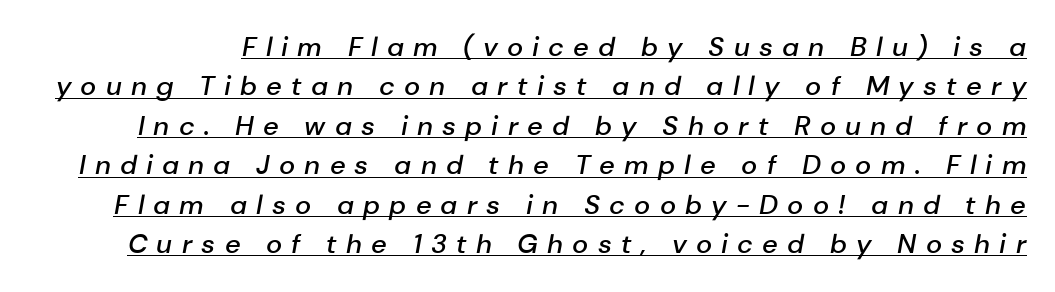
Q: Is the text bold? A: Semi-bold.
Q: Is the text italic (slanted)? A: Yes, it leans right by about 10 degrees.
Q: Is the text underlined? A: Yes.
Q: Is the spacing between letters normal or unusually wide? A: Unusually wide.
Q: Is the spacing between lines tight, normal or loose? A: Normal.
